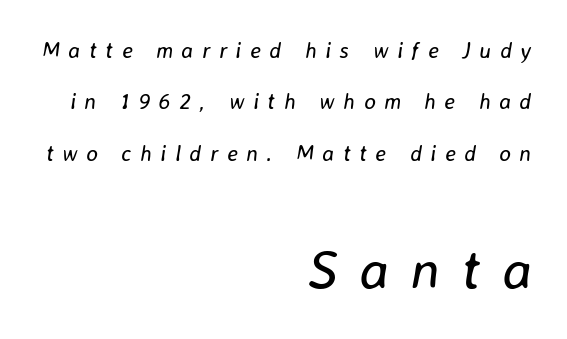
The image shows 55 px regular-weight type, italic (leaning right); set right-aligned, loose line spacing (2.33x), unusually wide letter spacing (+0.39 em), not underlined; the second (bottom) block is 2.5x larger; low stroke contrast and a medium x-height.
